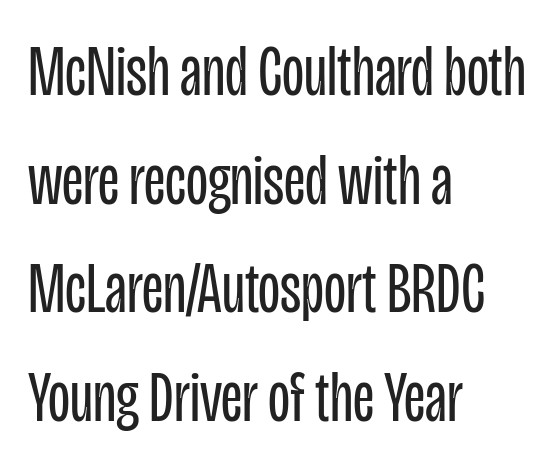
Q: Is the text bold? A: No.
Q: Is the text italic (slanted)? A: No, it is upright.
Q: Is the typeface a serif or a sans-serif typeface? A: Sans-serif.
Q: Is the text underlined? A: No.
Q: How is the paragraph aligned? A: Left-aligned.
Q: Is the spacing between letters normal or unusually wide? A: Normal.
Q: Is the spacing between lines tight, normal or loose? A: Normal.
Q: Width (condensed, normal, or wide)? A: Condensed.
Q: Stroke contrast? A: Low.
Q: x-height? A: Large.
Q: Monospaced? A: No.
